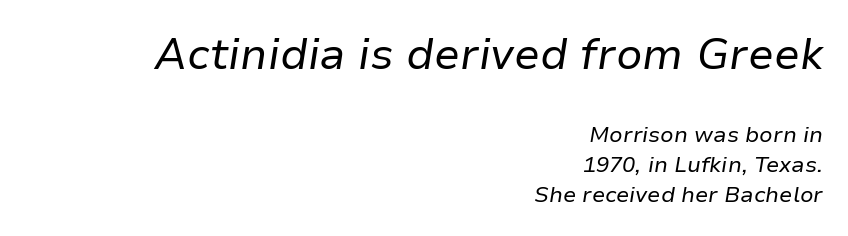
Observe the ordinary spacing: letters are neighbours, not strangers. Reading down the block, your eye finds every line finishing at a fixed right position. Would a proofreader flag this as italicized? Yes. The rendering uses natural spacing where letterforms have individual widths. The font is comparable to plain body text, perhaps lighter. Whoever set this made the first block the dominant, larger element.
